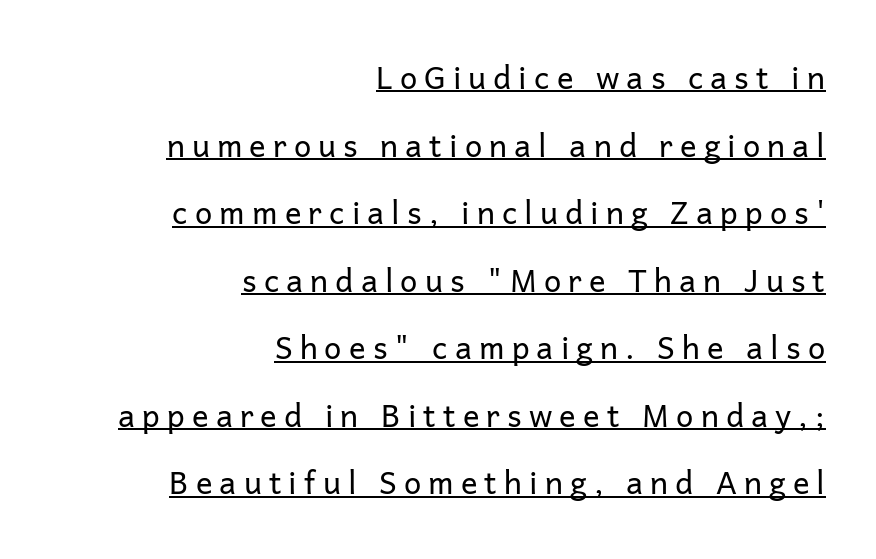
{"serif": "no", "italic": "no", "bold": "no", "weight": "regular", "width": "normal", "stroke_contrast": "low", "x_height": "medium", "monospaced": "no", "underline": "yes", "align": "right", "line_spacing": "loose", "line_spacing_ratio": 2.18, "letter_spacing": "wide", "letter_spacing_em": 0.23, "glyph_px": 31}
